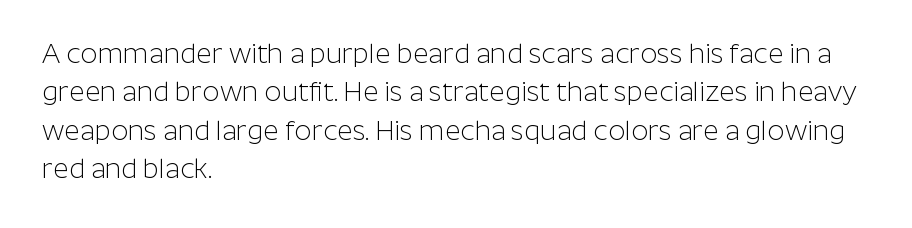
The image shows 27 px text type, upright; set left-aligned, normal line spacing (1.42x), normal letter spacing, not underlined.
